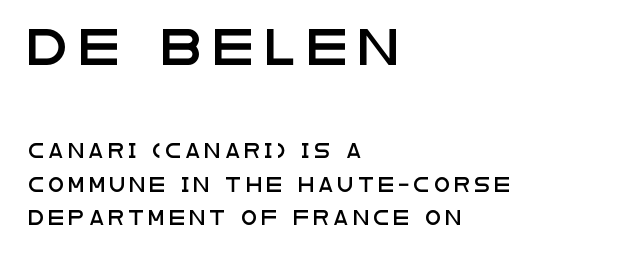
Is this a sans? Yes — the strokes have no serifs. Line beginnings align vertically; line endings do not. The first block has been scaled up relative to the second. Plain, unruled lines of type. A typesetter would call this proportional, since set widths differ per character. Is there much room between lines? Yes — plenty of vertical air separates them.
